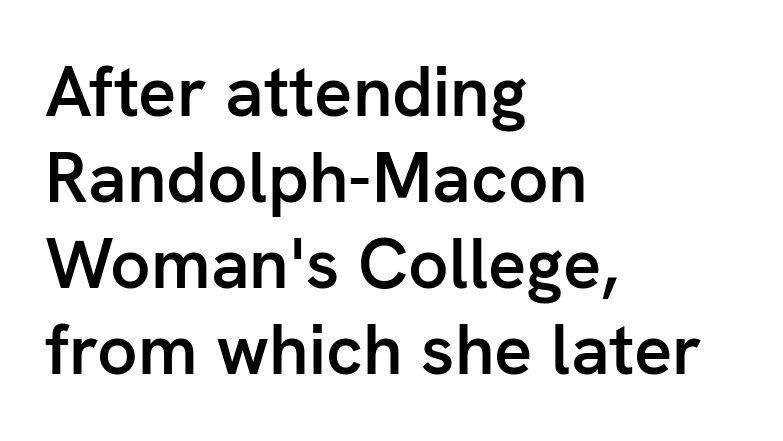
Caption: multi-line text, flush left, ragged right. Looks like regular typesetting: each glyph gets only the width it needs. The zone under the glyphs is completely vacant. The tracking reads as untouched default to a designer's eye. A roman cut, with each character standing at attention.
